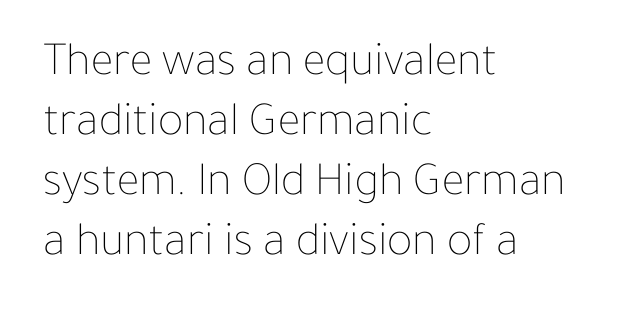
Q: Is the text bold? A: No.
Q: Is the text italic (slanted)? A: No, it is upright.
Q: Is the text underlined? A: No.
Q: How is the paragraph aligned? A: Left-aligned.
Q: Is the spacing between letters normal or unusually wide? A: Normal.
Q: Is the spacing between lines tight, normal or loose? A: Normal.
Q: Width (condensed, normal, or wide)? A: Normal.
Q: Stroke contrast? A: Low.
Q: x-height? A: Medium.
Q: Monospaced? A: No.
